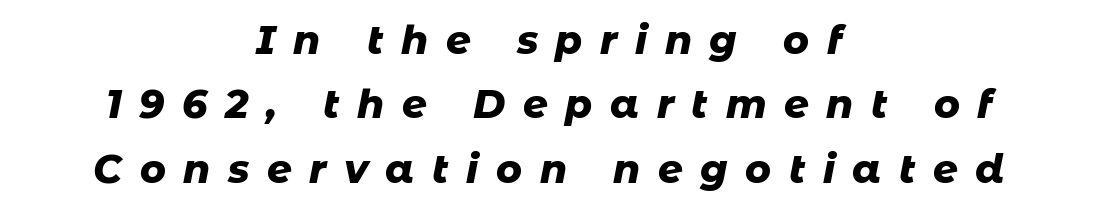
The image shows 39 px heavy type, italic (leaning right); set centered, normal line spacing (1.65x), unusually wide letter spacing (+0.45 em), not underlined; low stroke contrast and a medium x-height.
